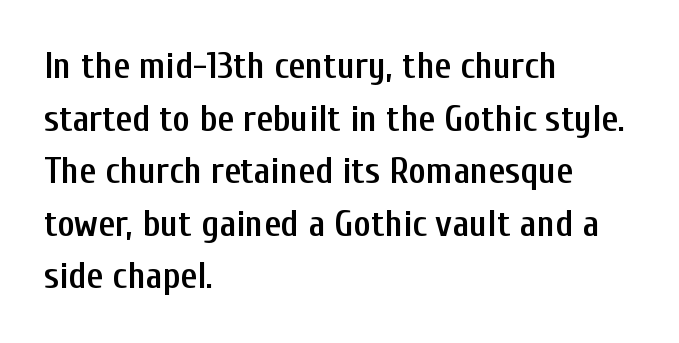
Q: Is the text bold? A: Semi-bold.
Q: Is the text italic (slanted)? A: No, it is upright.
Q: Is the typeface a serif or a sans-serif typeface? A: Sans-serif.
Q: Is the text underlined? A: No.
Q: How is the paragraph aligned? A: Left-aligned.
Q: Is the spacing between letters normal or unusually wide? A: Normal.
Q: Is the spacing between lines tight, normal or loose? A: Normal.
Q: Width (condensed, normal, or wide)? A: Condensed.
Q: Stroke contrast? A: Low.
Q: x-height? A: Medium.
Q: Monospaced? A: No.
